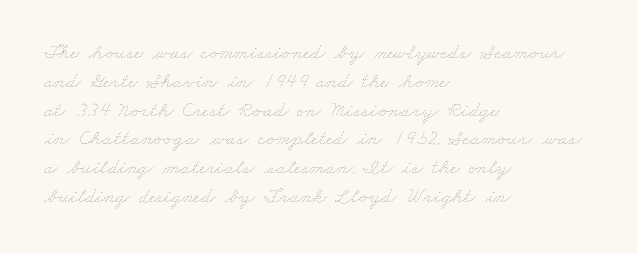
The vertical gap from one line to the next is medium. This rendering leaves character spacing at its baseline value. These glyphs show unthickened strokes, regular width or finer. Is the block centered? No — it sits flush against the left margin.
